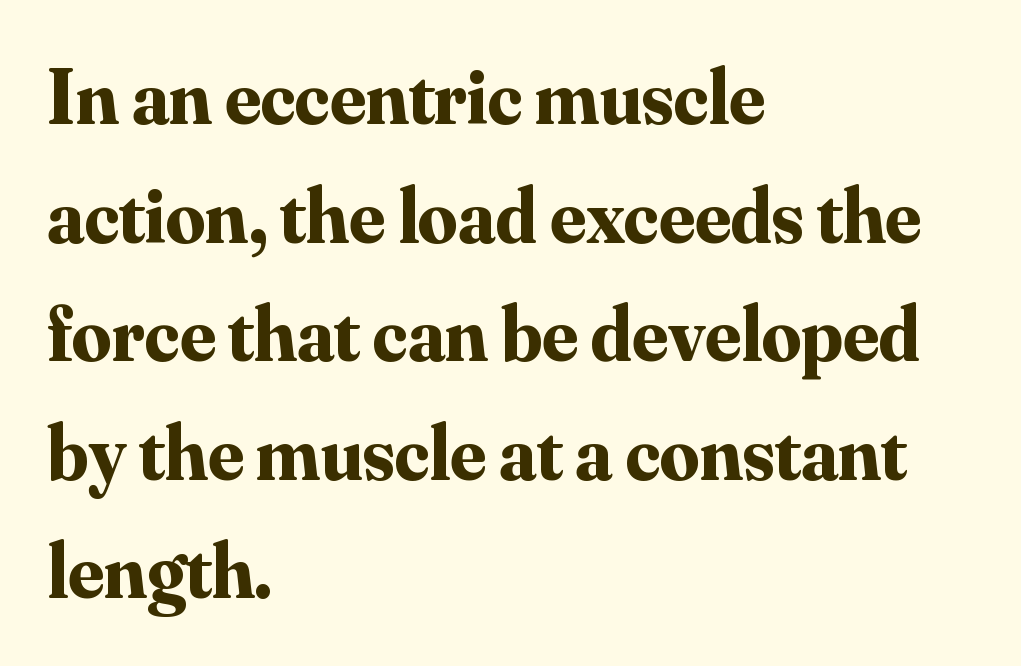
The image shows 78 px bold serif type, upright; set left-aligned, normal line spacing (1.52x), normal letter spacing, not underlined; medium stroke contrast and a small x-height.
